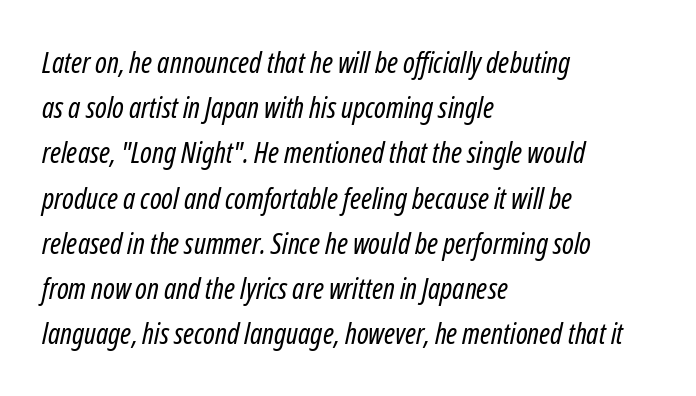
{"italic": "yes", "lean": "right", "slant_degrees": 12, "bold": "no", "weight": "regular", "width": "condensed", "stroke_contrast": "low", "x_height": "medium", "monospaced": "no", "underline": "no", "align": "left", "line_spacing": "normal", "line_spacing_ratio": 1.56, "letter_spacing": "normal", "letter_spacing_em": 0.0, "glyph_px": 29}
